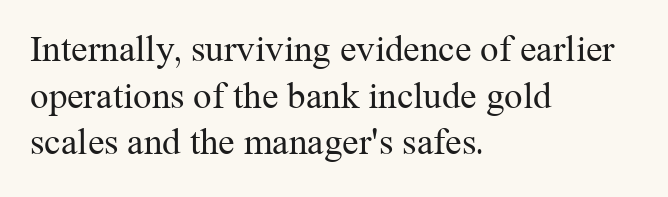
{"serif": "yes", "italic": "no", "bold": "no", "weight": "regular", "width": "normal", "stroke_contrast": "medium", "x_height": "medium", "monospaced": "no", "underline": "no", "align": "left", "line_spacing": "normal", "line_spacing_ratio": 1.26, "letter_spacing": "normal", "letter_spacing_em": 0.0, "glyph_px": 37}
